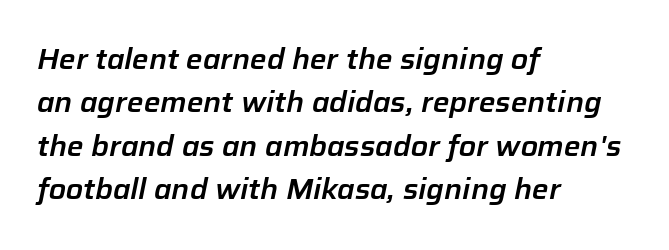
Q: Is the text italic (slanted)? A: Yes, it leans right by about 12 degrees.
Q: Is the text underlined? A: No.
Q: How is the paragraph aligned? A: Left-aligned.
Q: Is the spacing between letters normal or unusually wide? A: Normal.
Q: Is the spacing between lines tight, normal or loose? A: Normal.
Q: Width (condensed, normal, or wide)? A: Normal.
Q: Stroke contrast? A: Low.
Q: x-height? A: Medium.
Q: Monospaced? A: No.
